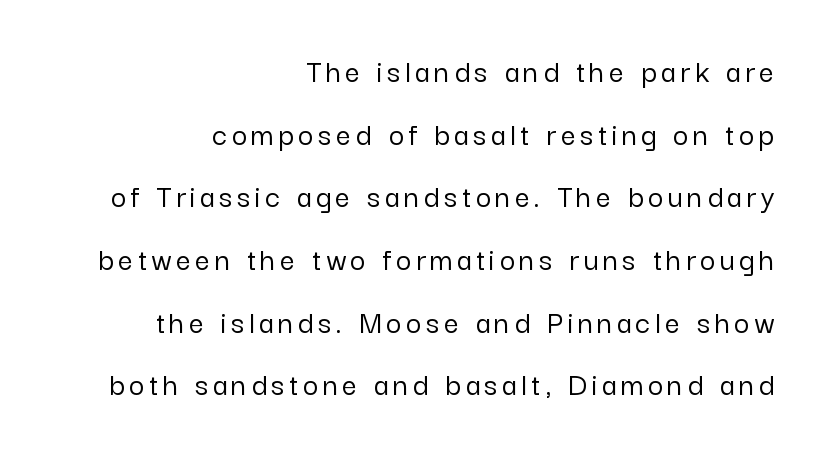
The image shows 33 px sans-serif type, upright; set right-aligned, loose line spacing (1.9x), not underlined; low stroke contrast and a medium x-height.
